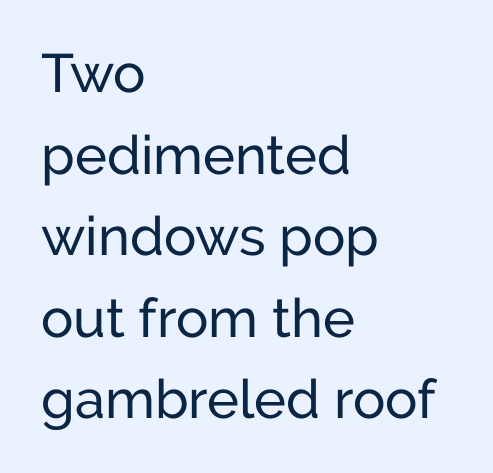
{"serif": "no", "italic": "no", "bold": "no", "weight": "regular", "width": "normal", "stroke_contrast": "low", "x_height": "medium", "monospaced": "no", "underline": "no", "align": "left", "line_spacing": "normal", "line_spacing_ratio": 1.51, "letter_spacing": "normal", "letter_spacing_em": 0.0, "glyph_px": 54}
